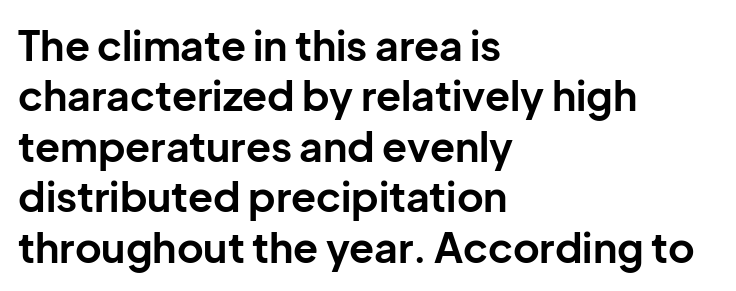
{"serif": "no", "italic": "no", "bold": "yes", "weight": "bold", "width": "normal", "stroke_contrast": "low", "x_height": "medium", "monospaced": "no", "underline": "no", "align": "left", "line_spacing_ratio": 1.23, "letter_spacing": "normal", "letter_spacing_em": 0.0, "glyph_px": 41}
